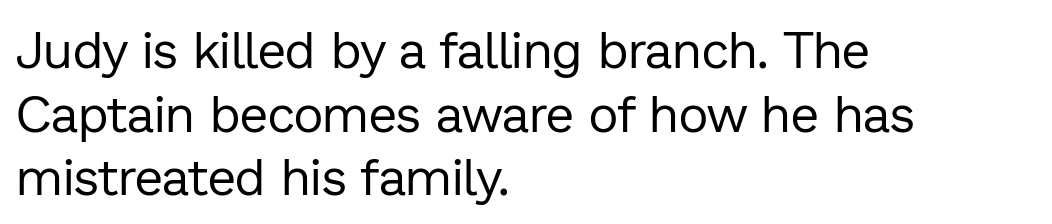
The image shows 51 px regular-weight sans-serif type, upright; set left-aligned, normal line spacing (1.25x), normal letter spacing, not underlined; low stroke contrast and a medium x-height.
